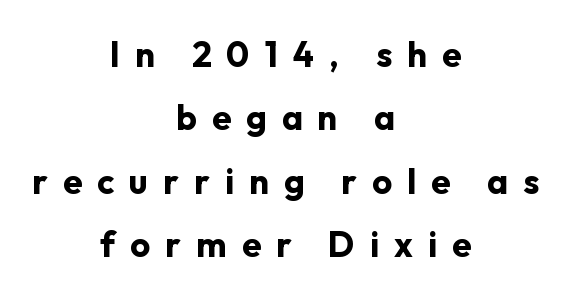
The image shows 35 px bold sans-serif type, upright; set centered, line spacing 1.81x, unusually wide letter spacing (+0.43 em), not underlined; low stroke contrast and a medium x-height.
